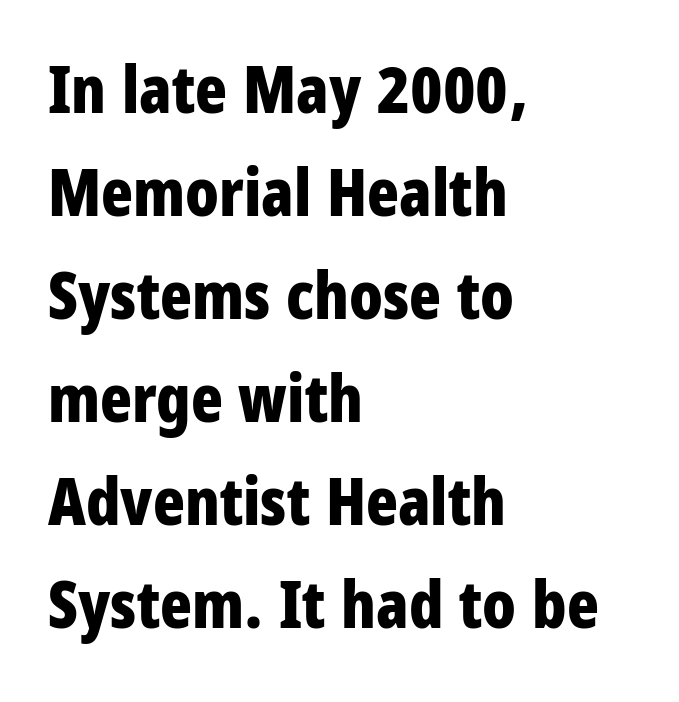
The image shows 66 px bold, condensed sans-serif type, upright; set left-aligned, normal line spacing (1.56x), normal letter spacing, not underlined; low stroke contrast and a large x-height.
